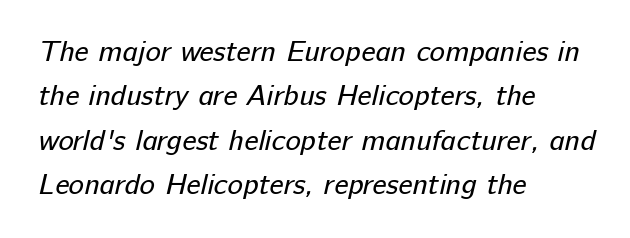
Counters stay open thanks to moderate or lighter strokes. Is this a fixed-width face? No — the glyphs have proportional, varying widths. Has an underline been added? It has not. What kind of face is this? One without serifs — a sans. Does the leading feel generous? No, just average.
